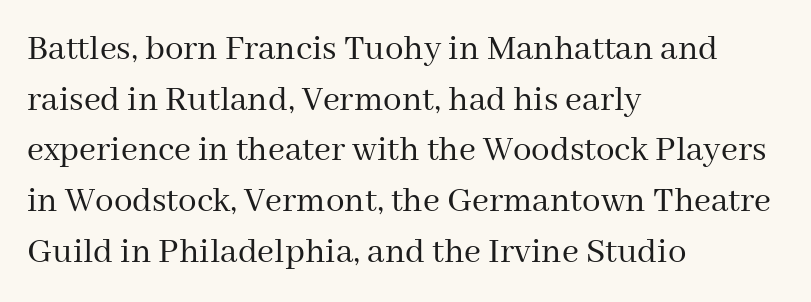
Italic: no, the glyphs are upright roman. Spacing between characters is what you'd get straight out of the box. The passage shown is not underscored anywhere. The typeface chosen for these lines features serifs. Notice how descenders clear the ascenders below comfortably — that's standard leading.
